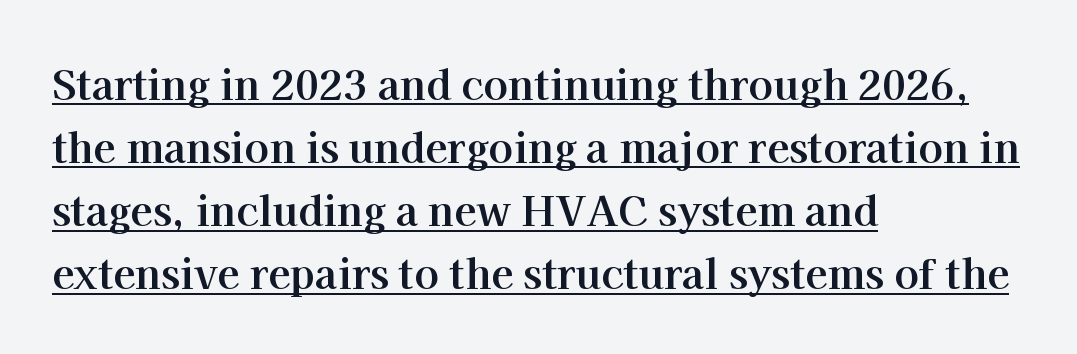
{"serif": "yes", "italic": "no", "bold": "yes", "weight": "bold", "width": "normal", "stroke_contrast": "high", "x_height": "medium", "monospaced": "no", "underline": "yes", "align": "left", "line_spacing": "normal", "line_spacing_ratio": 1.54, "letter_spacing": "normal", "letter_spacing_em": 0.0, "glyph_px": 41}
